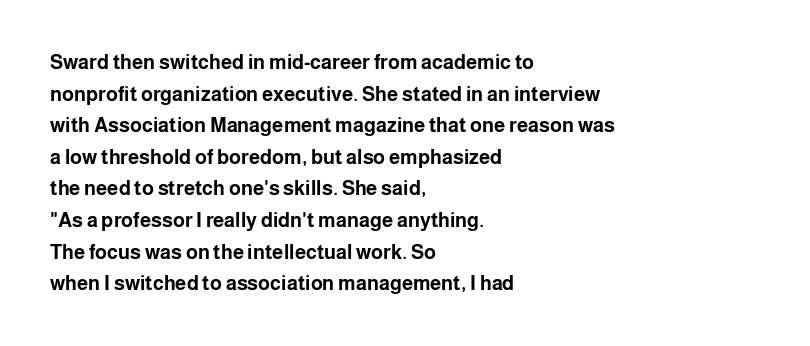
If you drew a line through each stem, it would be perfectly vertical. Nobody drew a line under any word here. A full-strength bold gives these letters their thick strokes. Honestly, the letter spacing is just normal — you wouldn't notice it. Left-aligned paragraph, ragged on the right.
